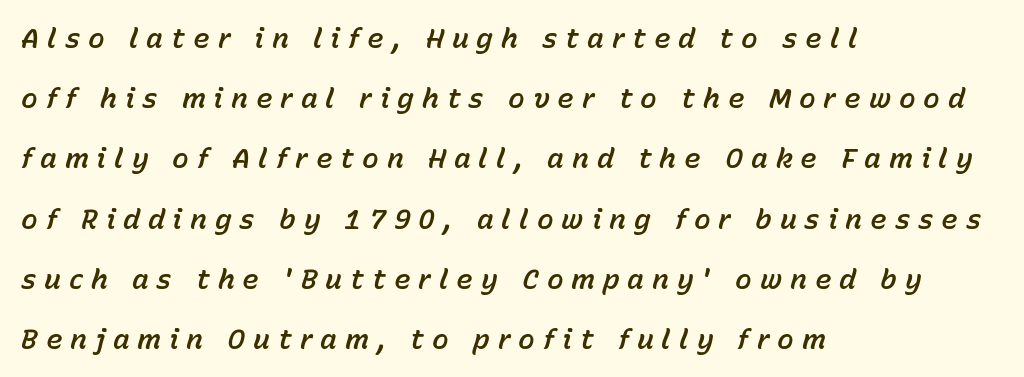
Q: Is the text italic (slanted)? A: Yes, it leans right by about 15 degrees.
Q: Is the text underlined? A: No.
Q: How is the paragraph aligned? A: Left-aligned.
Q: Is the spacing between letters normal or unusually wide? A: Unusually wide.
Q: Is the spacing between lines tight, normal or loose? A: Loose.
Q: Width (condensed, normal, or wide)? A: Normal.
Q: Stroke contrast? A: Low.
Q: x-height? A: Medium.
Q: Monospaced? A: No.
